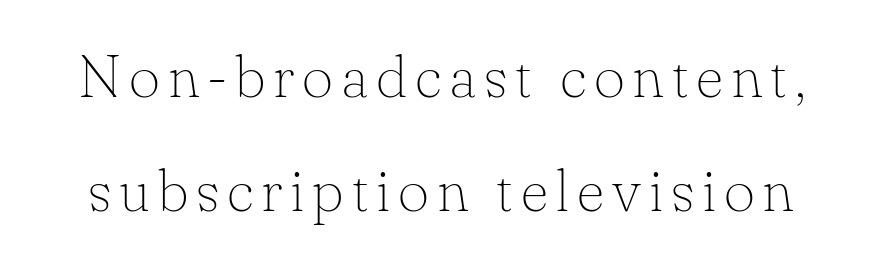
Is the type heavy? It reads as light-to-regular instead. You can tell it's not italic because the verticals are truly vertical. The face used here is proportionally spaced, like ordinary book or web type. The leading is generous, giving the passage an open texture. The rendering shows small feet on the letterforms — a serif design.
